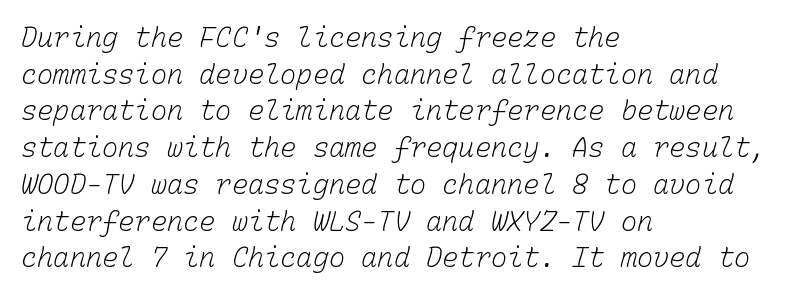
The image shows 27 px text type; set left-aligned, normal line spacing (1.36x), normal letter spacing, not underlined.
